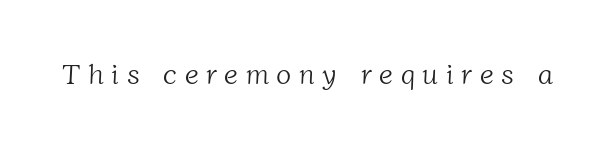
The image shows 28 px light serif type; set unusually wide letter spacing (+0.27 em), not underlined; low stroke contrast and a medium x-height.
